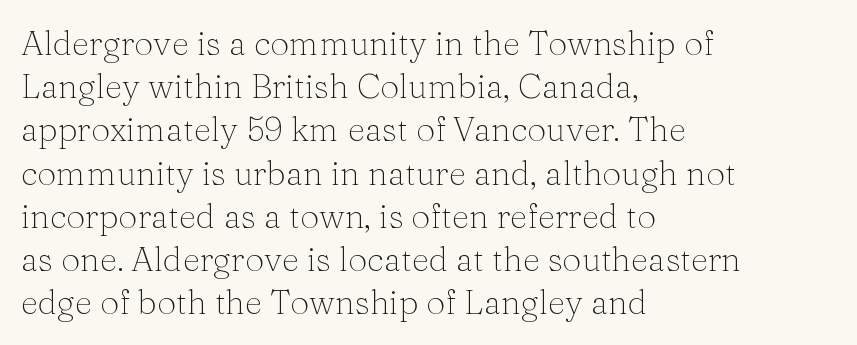
The space directly below the letters is spotless. Layout note: lines flush left. Stroke terminals: seriffed. Does extra space separate the letters? No, they use regular spacing.
